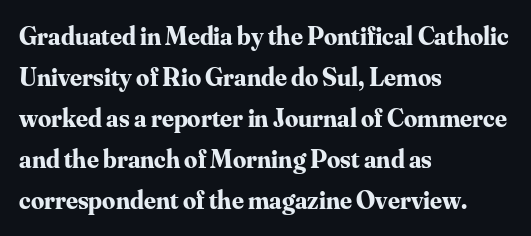
{"italic": "no", "bold": "yes", "underline": "no", "align": "left", "line_spacing": "normal", "line_spacing_ratio": 1.58, "letter_spacing": "normal", "letter_spacing_em": 0.0, "glyph_px": 26}
